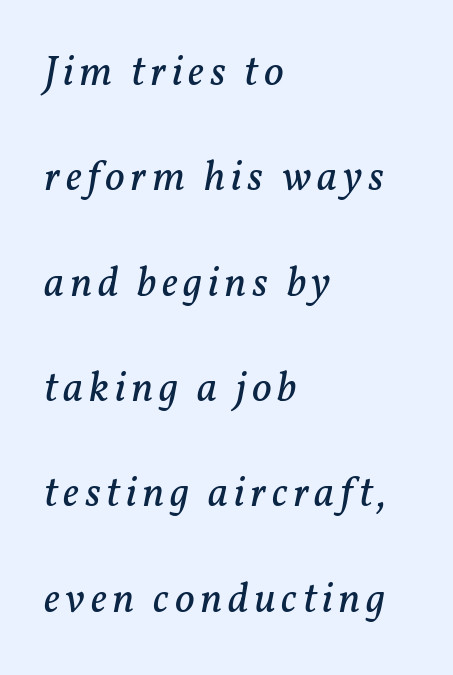
Q: Is the text bold? A: No.
Q: Is the text italic (slanted)? A: Yes, it leans right by about 11 degrees.
Q: Is the typeface a serif or a sans-serif typeface? A: Serif.
Q: Is the text underlined? A: No.
Q: How is the paragraph aligned? A: Left-aligned.
Q: Is the spacing between lines tight, normal or loose? A: Loose.
Q: Width (condensed, normal, or wide)? A: Normal.
Q: Stroke contrast? A: Low.
Q: x-height? A: Medium.
Q: Monospaced? A: No.
